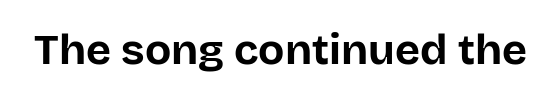
Q: Is the text bold? A: Yes.
Q: Is the text italic (slanted)? A: No, it is upright.
Q: Is the typeface a serif or a sans-serif typeface? A: Sans-serif.
Q: Is the text underlined? A: No.
Q: Is the spacing between letters normal or unusually wide? A: Normal.
Q: Width (condensed, normal, or wide)? A: Normal.
Q: Stroke contrast? A: Low.
Q: x-height? A: Large.
Q: Monospaced? A: No.
